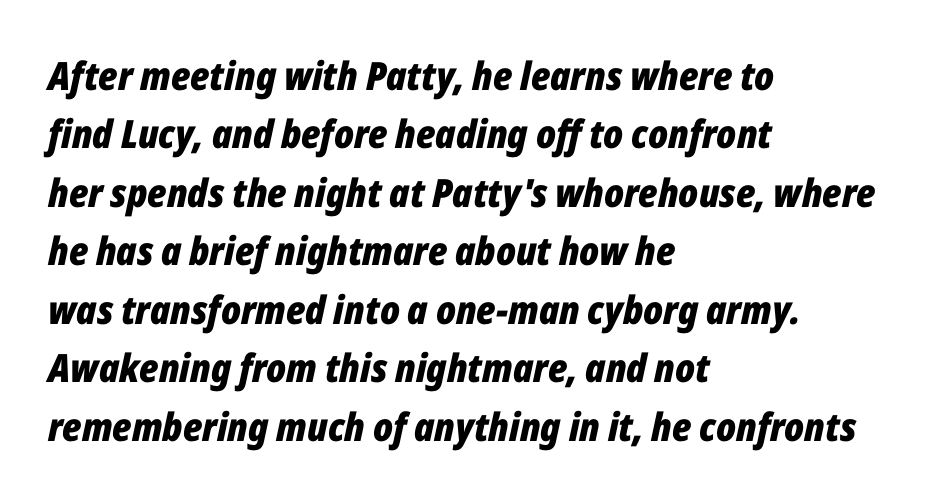
{"italic": "yes", "lean": "right", "slant_degrees": 12, "bold": "yes", "weight": "bold", "width": "condensed", "stroke_contrast": "low", "x_height": "medium", "monospaced": "no", "underline": "no", "align": "left", "line_spacing": "normal", "line_spacing_ratio": 1.5, "letter_spacing": "normal", "letter_spacing_em": 0.0, "glyph_px": 39}
